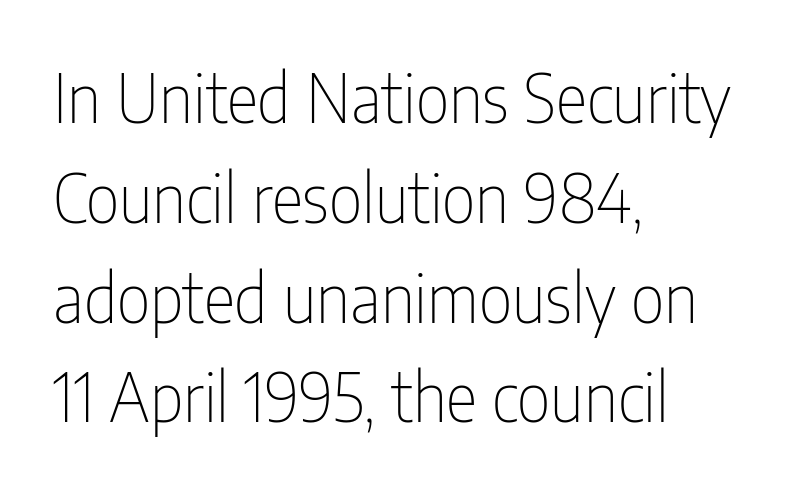
Q: Is the text bold? A: No.
Q: Is the text italic (slanted)? A: No, it is upright.
Q: Is the typeface a serif or a sans-serif typeface? A: Sans-serif.
Q: Is the text underlined? A: No.
Q: How is the paragraph aligned? A: Left-aligned.
Q: Is the spacing between letters normal or unusually wide? A: Normal.
Q: Is the spacing between lines tight, normal or loose? A: Normal.
Q: Width (condensed, normal, or wide)? A: Condensed.
Q: Stroke contrast? A: Low.
Q: x-height? A: Medium.
Q: Monospaced? A: No.
